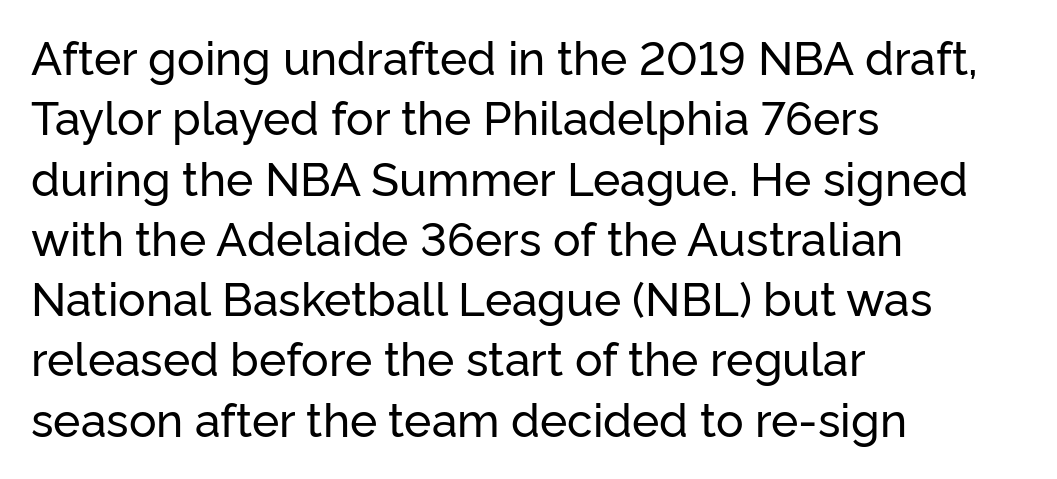
The image shows 46 px sans-serif type, upright; set left-aligned, normal line spacing (1.31x), normal letter spacing, not underlined; low stroke contrast and a medium x-height.
